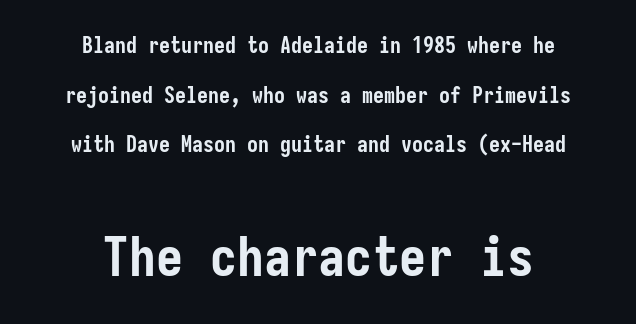
Serif or sans? Sans — the stroke terminals are bare. Honestly, the letter spacing is just normal — you wouldn't notice it. A dark, heavy texture on the line: the type is bold. No word sits above an underline.
